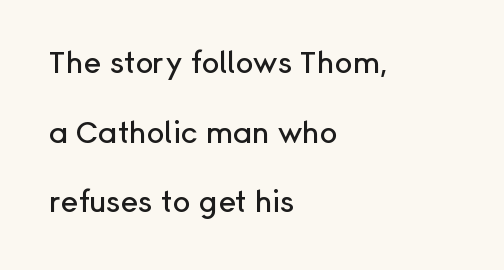
The image shows 30 px sans-serif type, upright; set left-aligned, loose line spacing (2.32x), normal letter spacing, not underlined; low stroke contrast and a medium x-height.
